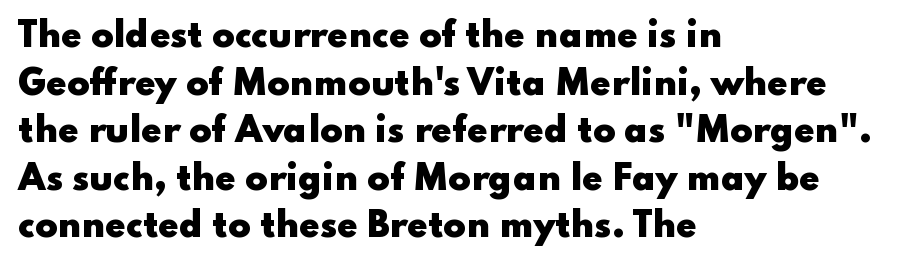
Q: Is the text bold? A: Yes.
Q: Is the text italic (slanted)? A: No, it is upright.
Q: Is the typeface a serif or a sans-serif typeface? A: Sans-serif.
Q: Is the text underlined? A: No.
Q: How is the paragraph aligned? A: Left-aligned.
Q: Is the spacing between letters normal or unusually wide? A: Normal.
Q: Is the spacing between lines tight, normal or loose? A: Normal.
Q: Width (condensed, normal, or wide)? A: Wide.
Q: Stroke contrast? A: Low.
Q: x-height? A: Small.
Q: Monospaced? A: No.
